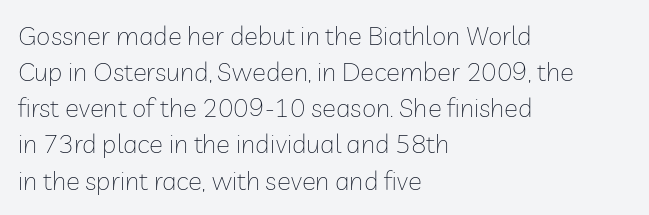
{"italic": "no", "bold": "no", "underline": "no", "align": "left", "line_spacing": "normal", "line_spacing_ratio": 1.39, "letter_spacing": "normal", "letter_spacing_em": 0.0, "glyph_px": 26}
